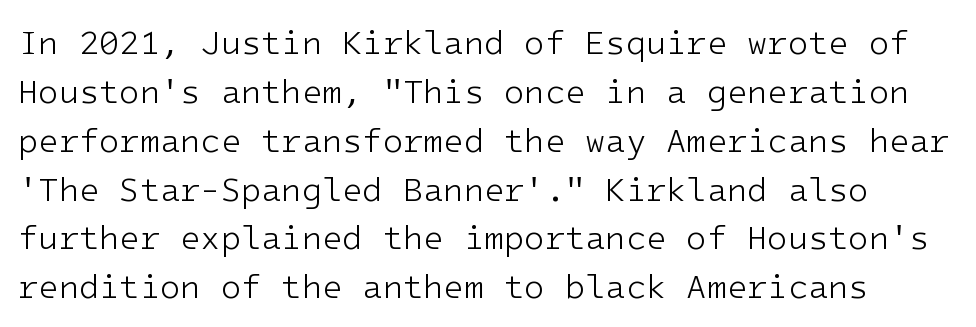
{"serif": "no", "italic": "no", "bold": "no", "weight": "light", "width": "normal", "stroke_contrast": "low", "x_height": "medium", "underline": "no", "line_spacing": "normal", "line_spacing_ratio": 1.48, "letter_spacing": "normal", "letter_spacing_em": 0.0, "glyph_px": 33}
